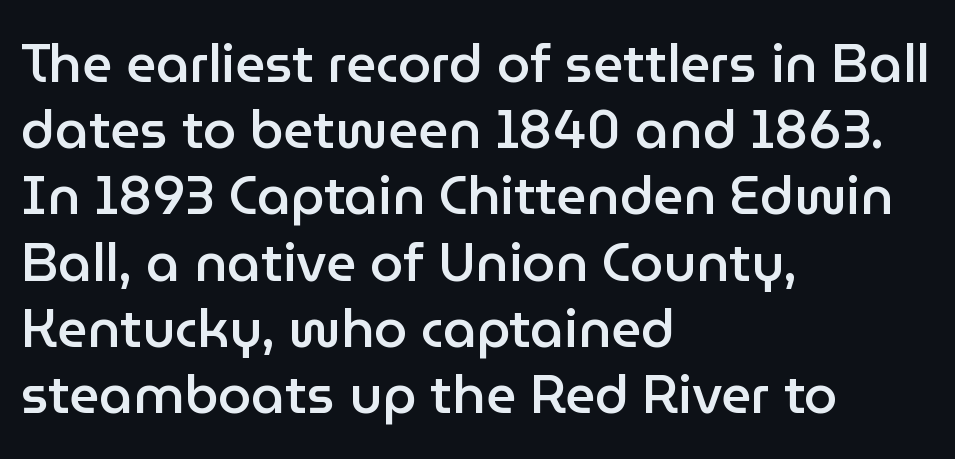
Examine the stroke ends and you'll find no serifs. The paragraph has a hard left edge and a soft right edge. Each row of text sits above clean, open space. The passage shown is typed in a proportional face where columns would drift.
